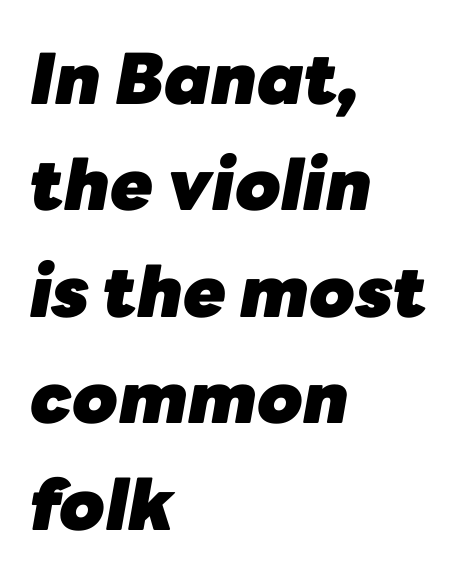
The image shows 70 px heavy type, italic (leaning right); set left-aligned, normal line spacing (1.52x), normal letter spacing, not underlined; low stroke contrast and a medium x-height.
